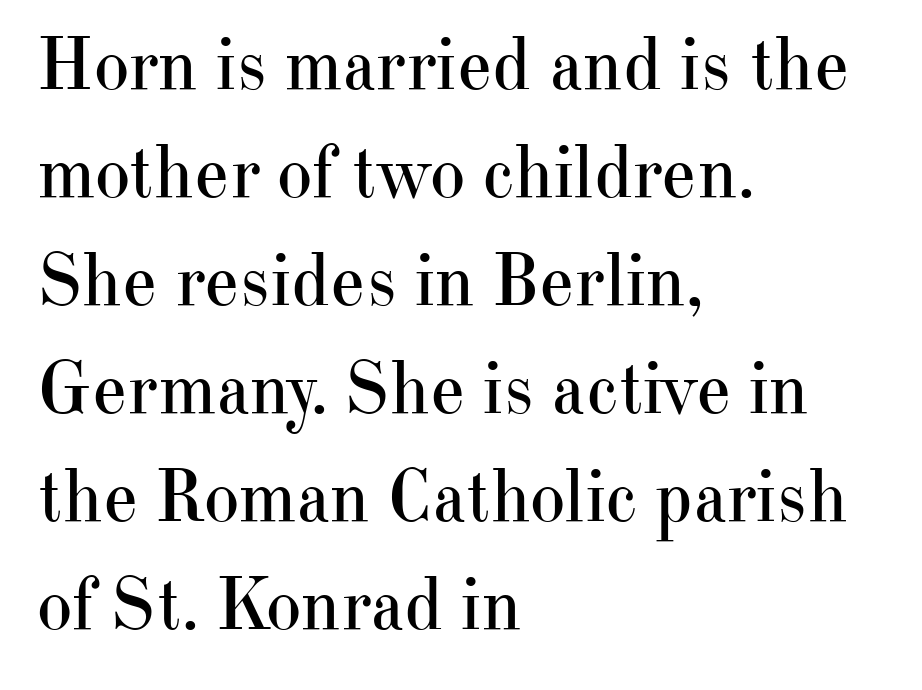
Q: Is the text bold? A: No.
Q: Is the text italic (slanted)? A: No, it is upright.
Q: Is the typeface a serif or a sans-serif typeface? A: Serif.
Q: Is the text underlined? A: No.
Q: How is the paragraph aligned? A: Left-aligned.
Q: Is the spacing between letters normal or unusually wide? A: Normal.
Q: Is the spacing between lines tight, normal or loose? A: Normal.
Q: Width (condensed, normal, or wide)? A: Normal.
Q: Stroke contrast? A: High.
Q: x-height? A: Small.
Q: Monospaced? A: No.
